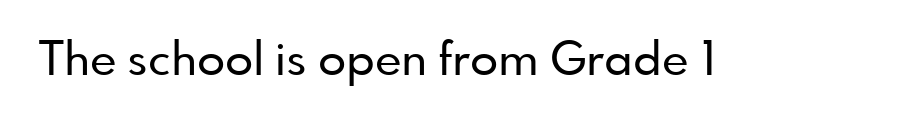
Q: Is the text italic (slanted)? A: No, it is upright.
Q: Is the typeface a serif or a sans-serif typeface? A: Sans-serif.
Q: Is the text underlined? A: No.
Q: Is the spacing between letters normal or unusually wide? A: Normal.
Q: Width (condensed, normal, or wide)? A: Normal.
Q: Stroke contrast? A: Low.
Q: x-height? A: Small.
Q: Monospaced? A: No.
